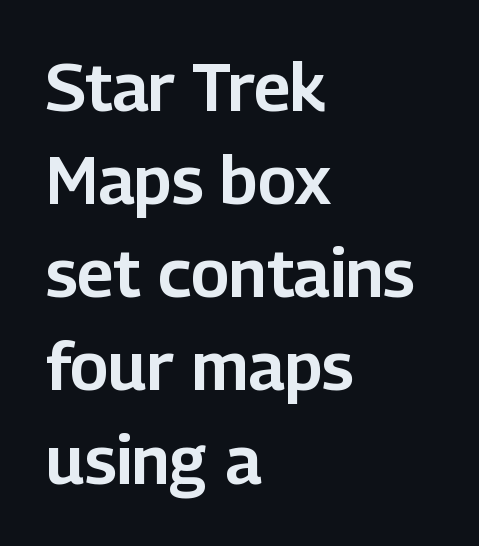
Horizontal bands of white between lines are of average thickness. The space directly below the letters is spotless. Compared with a centered layout, this one pins lines to the left instead. Does extra space separate the letters? No, they use regular spacing. The face used here is a sans, in the tradition of grotesques and geometrics. Varying glyph widths throughout — classic text-font behaviour.
